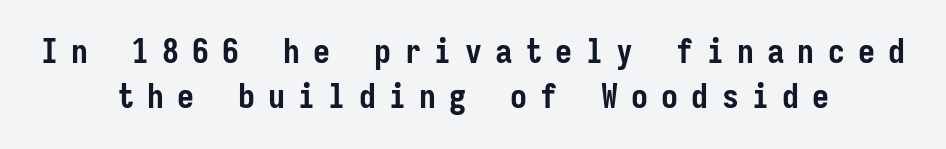
The image shows 34 px semibold, condensed sans-serif type, upright, monospaced; set centered, normal line spacing (1.33x), unusually wide letter spacing (+0.39 em), not underlined; low stroke contrast and a medium x-height.
